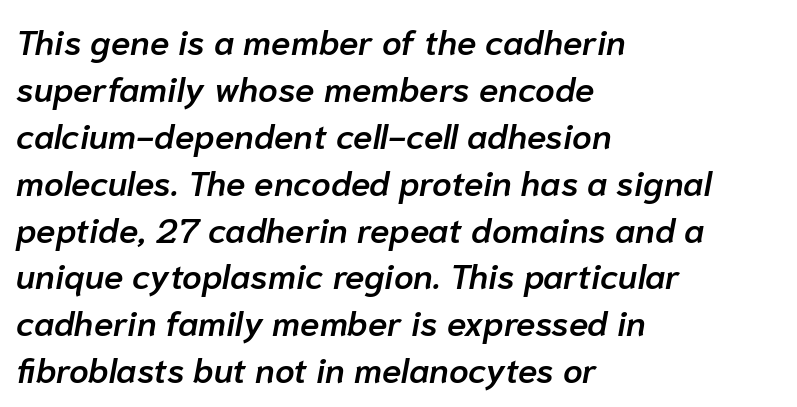
The image shows 35 px semibold type, italic (leaning right); set left-aligned, normal line spacing (1.34x), normal letter spacing, not underlined; low stroke contrast and a medium x-height.
